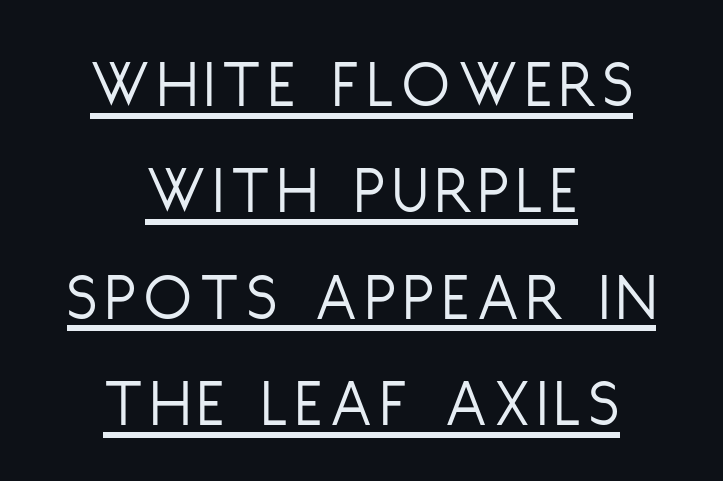
The cut favours lightness, reaching ordinary text weight at its darkest. In terms of leading, this rendering sits right in the middle. You can tell it's not italic because the verticals are truly vertical. The paragraph has two soft edges and a firm central axis. The string is rendered with underlining switched on. No feet cap the strokes, marking this as sans-serif type.
